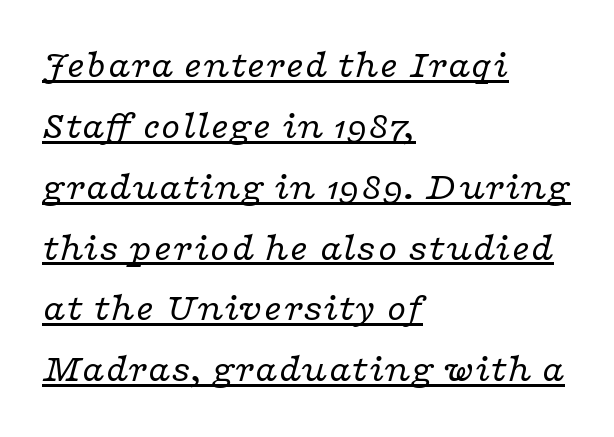
Q: Is the text bold? A: No.
Q: Is the text italic (slanted)? A: Yes, it leans right by about 16 degrees.
Q: Is the typeface a serif or a sans-serif typeface? A: Serif.
Q: Is the text underlined? A: Yes.
Q: How is the paragraph aligned? A: Left-aligned.
Q: Is the spacing between letters normal or unusually wide? A: Normal.
Q: Is the spacing between lines tight, normal or loose? A: Normal.
Q: Width (condensed, normal, or wide)? A: Wide.
Q: Stroke contrast? A: Low.
Q: x-height? A: Medium.
Q: Monospaced? A: No.
